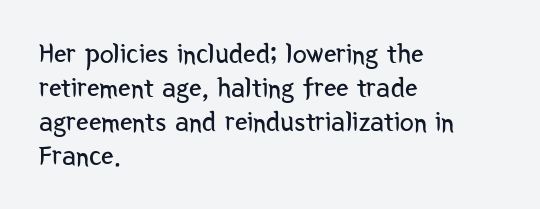
{"serif": "no", "italic": "no", "bold": "no", "weight": "regular", "width": "condensed", "stroke_contrast": "low", "x_height": "medium", "monospaced": "no", "underline": "no", "align": "left", "line_spacing_ratio": 1.21, "letter_spacing": "normal", "letter_spacing_em": 0.0, "glyph_px": 28}
